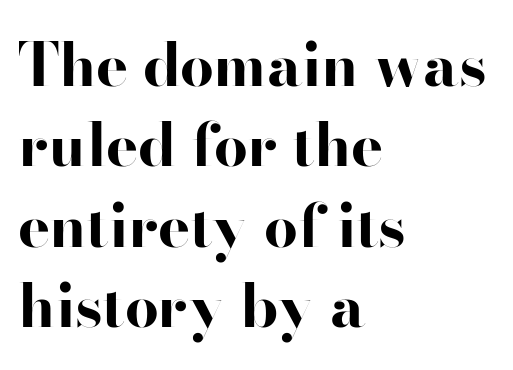
The image shows 60 px bold, wide sans-serif type, upright; set left-aligned, normal line spacing (1.34x), normal letter spacing, not underlined; high stroke contrast and a small x-height.
